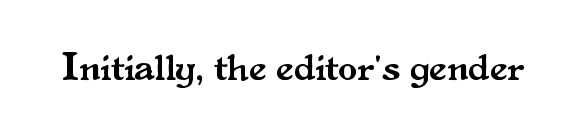
In terms of letterform style, serifs are clearly present. The letters stand upright; this is a roman face. The letters advance in unequal steps, a hallmark of proportional type. A bare baseline throughout the passage. The face used here is rendered with its standard letterfit.
